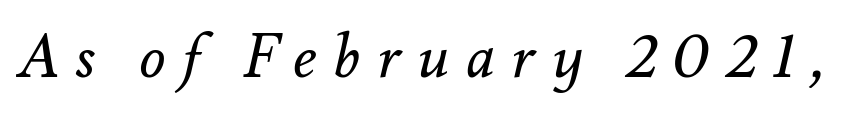
The image shows 60 px regular-weight type, italic (leaning right); set unusually wide letter spacing (+0.28 em), not underlined; medium stroke contrast and a small x-height.
